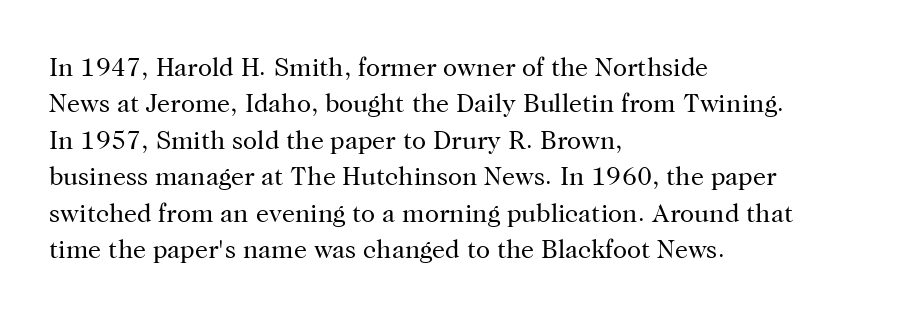
{"italic": "no", "bold": "no", "underline": "no", "align": "left", "line_spacing": "normal", "line_spacing_ratio": 1.4, "letter_spacing": "normal", "letter_spacing_em": 0.0, "glyph_px": 26}
